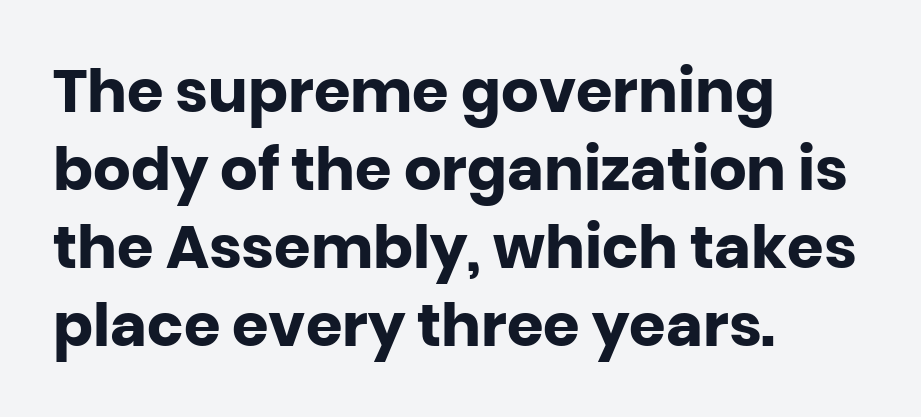
A sans-serif font was chosen for this passage. Quick note: underline off. If you drew a ruler down the left edge, every line would touch it. Compared with typical body copy, the letter spacing here is the same.
